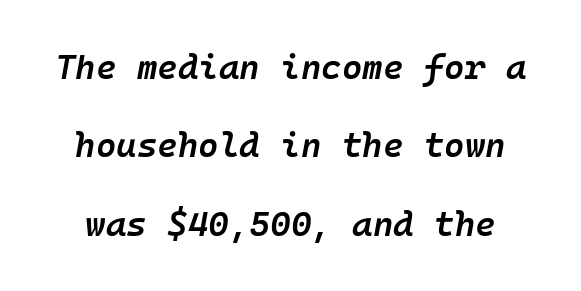
Q: Is the text bold? A: Semi-bold.
Q: Is the text italic (slanted)? A: Yes, it leans right by about 10 degrees.
Q: Is the text underlined? A: No.
Q: Is the spacing between letters normal or unusually wide? A: Normal.
Q: Is the spacing between lines tight, normal or loose? A: Loose.
Q: Width (condensed, normal, or wide)? A: Normal.
Q: Stroke contrast? A: Low.
Q: x-height? A: Medium.
